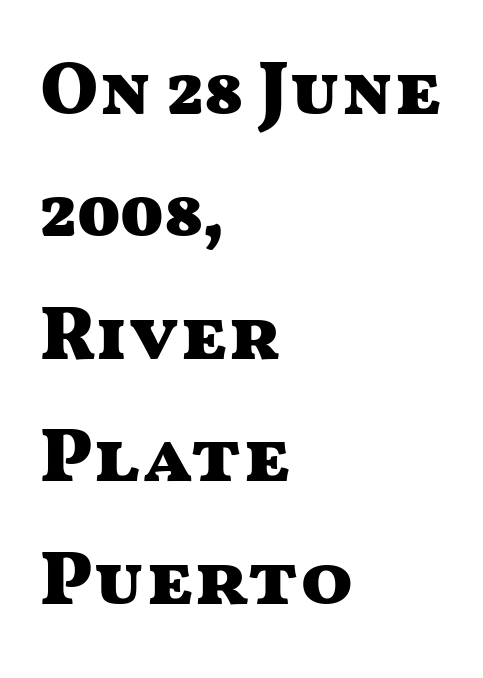
{"serif": "no", "italic": "no", "bold": "yes", "weight": "heavy", "width": "wide", "stroke_contrast": "medium", "x_height": "medium", "monospaced": "no", "underline": "no", "align": "left", "line_spacing": "normal", "line_spacing_ratio": 1.59, "letter_spacing": "normal", "letter_spacing_em": 0.0, "glyph_px": 77}
